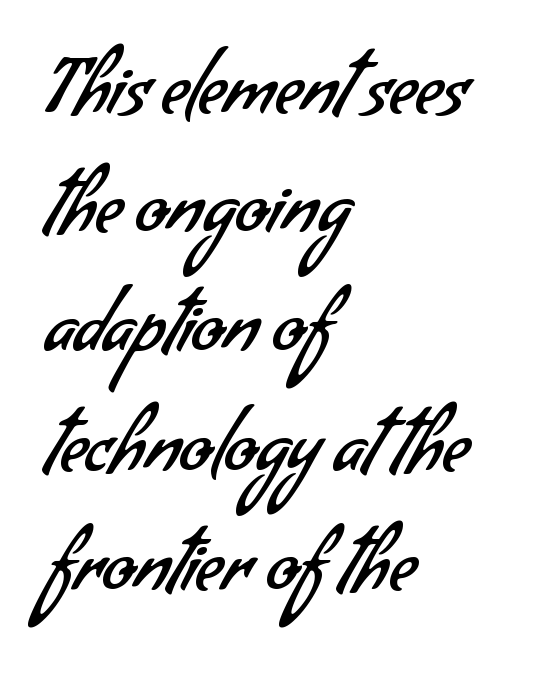
{"serif": "no", "bold": "no", "weight": "regular", "width": "normal", "stroke_contrast": "low", "x_height": "small", "monospaced": "no", "underline": "no", "align": "left", "line_spacing": "normal", "line_spacing_ratio": 1.59, "letter_spacing": "normal", "letter_spacing_em": 0.0, "glyph_px": 75}
